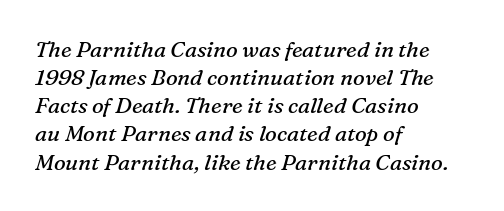
Where is the straight margin? On the left. Descenders hang freely into open space. How would I describe the line gaps? Plain and ordinary. You can tell it's italic because the verticals aren't actually vertical.
